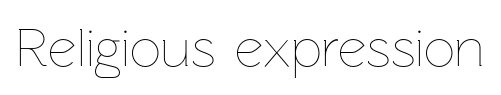
The image shows 55 px thin type, upright; set normal letter spacing, not underlined; low stroke contrast and a medium x-height.
